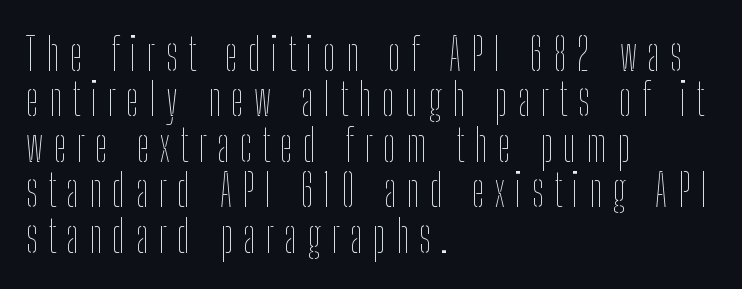
Q: Is the text bold? A: No.
Q: Is the text italic (slanted)? A: No, it is upright.
Q: Is the text underlined? A: No.
Q: How is the paragraph aligned? A: Left-aligned.
Q: Is the spacing between letters normal or unusually wide? A: Unusually wide.
Q: Is the spacing between lines tight, normal or loose? A: Tight.
Q: Width (condensed, normal, or wide)? A: Condensed.
Q: Stroke contrast? A: Low.
Q: x-height? A: Medium.
Q: Monospaced? A: No.
